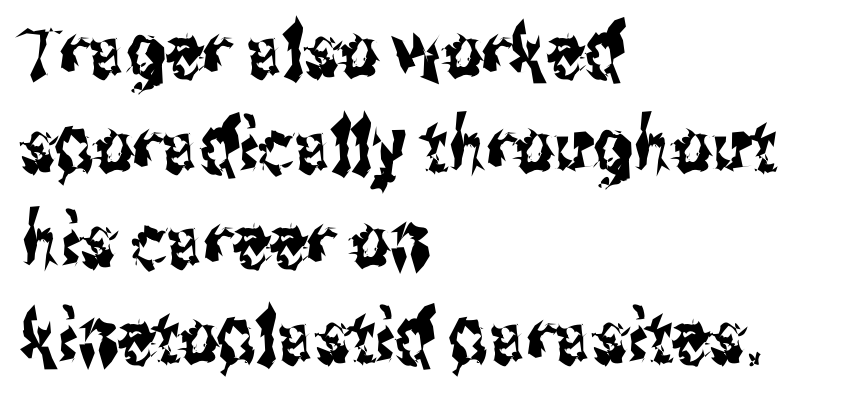
{"serif": "no", "italic": "no", "width": "condensed", "stroke_contrast": "medium", "x_height": "medium", "monospaced": "no", "underline": "no", "align": "left", "line_spacing": "normal", "line_spacing_ratio": 1.27, "letter_spacing": "normal", "letter_spacing_em": 0.0, "glyph_px": 75}
